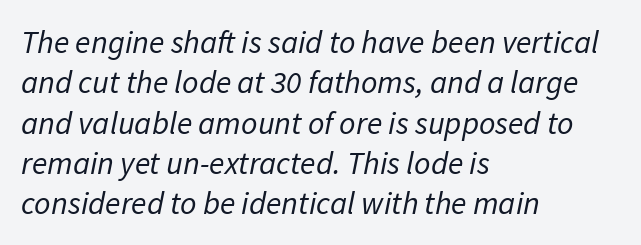
The image shows 32 px regular-weight sans-serif type; set left-aligned, normal line spacing (1.26x), normal letter spacing, not underlined; low stroke contrast and a medium x-height.
